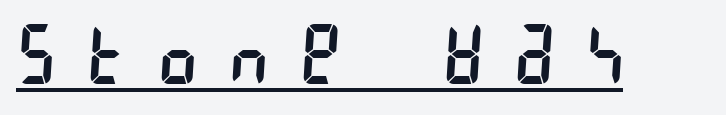
The image shows 80 px regular-weight, condensed sans-serif type; set unusually wide letter spacing (+0.42 em), underlined; low stroke contrast and a large x-height.
